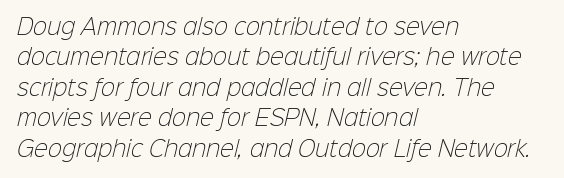
Q: Is the text bold? A: No.
Q: Is the text underlined? A: No.
Q: How is the paragraph aligned? A: Left-aligned.
Q: Is the spacing between letters normal or unusually wide? A: Normal.
Q: Is the spacing between lines tight, normal or loose? A: Normal.
